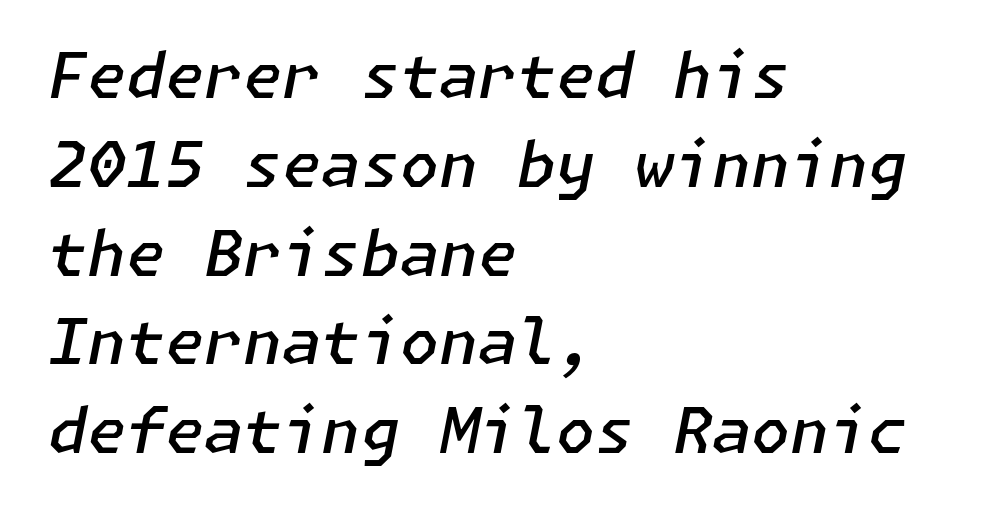
Strokes here are thickened, but only to semibold level. Underline: absent. Does the copy run flush right? No — it runs flush left. Each new line begins a customary step beneath the previous one.
